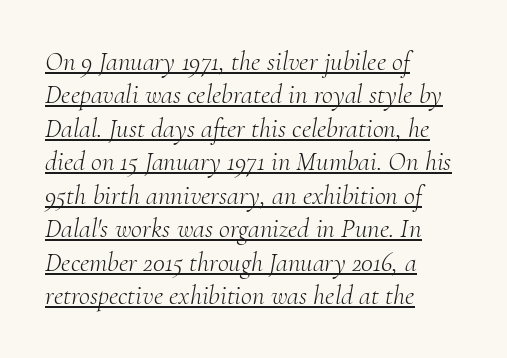
The image shows 27 px text type, italic (leaning right); set left-aligned, line spacing 1.24x, normal letter spacing, underlined.
